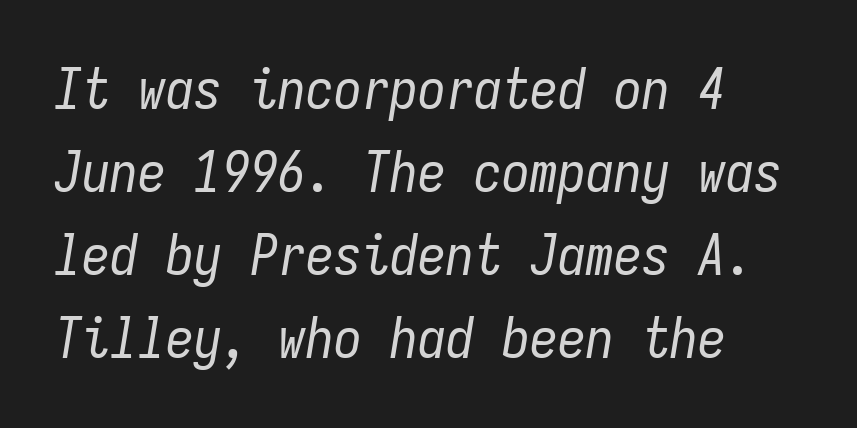
Q: Is the text bold? A: No.
Q: Is the text italic (slanted)? A: Yes, it leans right by about 9 degrees.
Q: Is the text underlined? A: No.
Q: How is the paragraph aligned? A: Left-aligned.
Q: Is the spacing between letters normal or unusually wide? A: Normal.
Q: Is the spacing between lines tight, normal or loose? A: Normal.
Q: Width (condensed, normal, or wide)? A: Condensed.
Q: Stroke contrast? A: Low.
Q: x-height? A: Medium.
Q: Monospaced? A: Yes.
